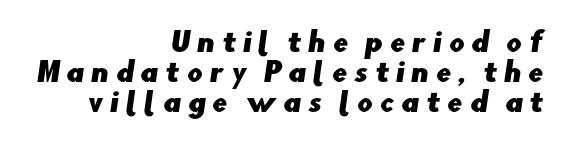
The image shows 27 px text type; set right-aligned, tight line spacing (1.12x), unusually wide letter spacing (+0.25 em), not underlined.
